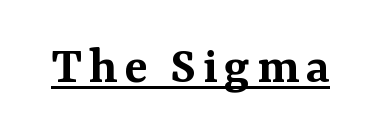
{"serif": "yes", "italic": "no", "bold": "semi", "weight": "semibold", "width": "normal", "stroke_contrast": "medium", "x_height": "medium", "monospaced": "no", "underline": "yes", "glyph_px": 54}
